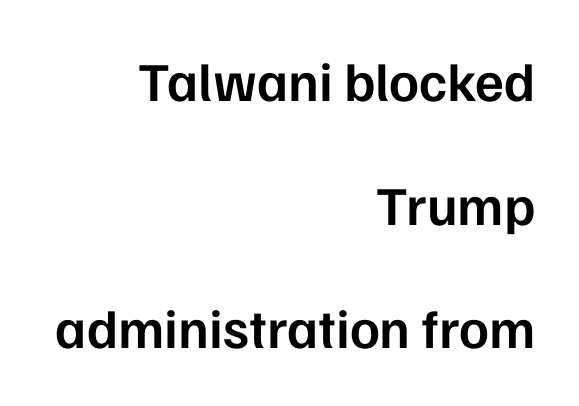
The image shows 55 px semibold sans-serif type, upright; set right-aligned, loose line spacing (2.25x), normal letter spacing, not underlined; low stroke contrast and a medium x-height.
